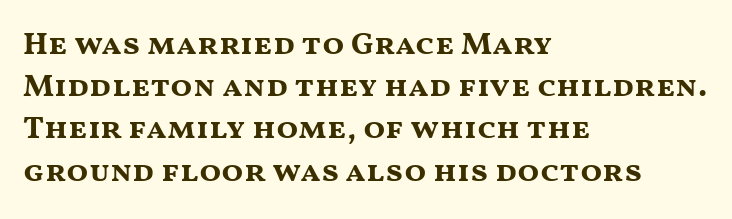
The image shows 32 px bold, wide sans-serif type, upright; set left-aligned, normal line spacing (1.32x), normal letter spacing, not underlined; medium stroke contrast and a medium x-height.
